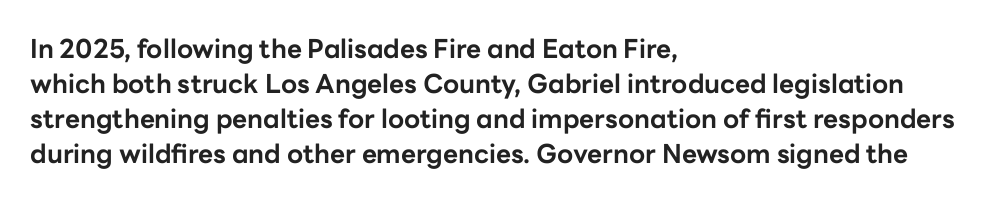
The image shows 26 px bold type, upright; set left-aligned, normal line spacing (1.34x), normal letter spacing, not underlined.
